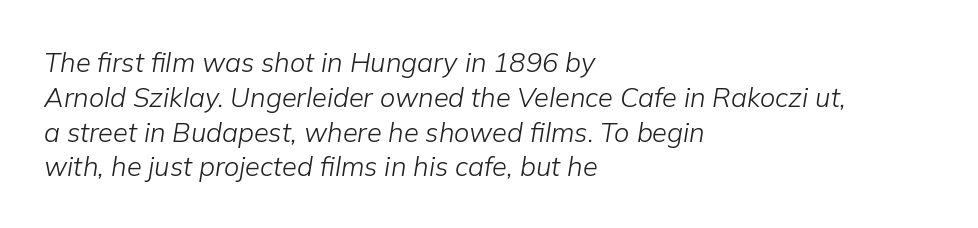
The image shows 27 px text type, italic (leaning right); set left-aligned, normal line spacing (1.29x), normal letter spacing, not underlined.
